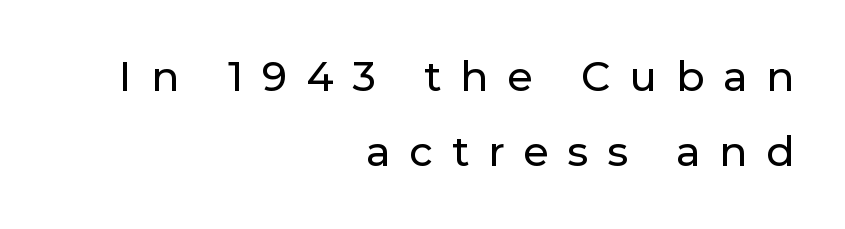
The image shows 41 px sans-serif type, upright; set right-aligned, line spacing 1.84x, unusually wide letter spacing (+0.46 em), not underlined; low stroke contrast and a medium x-height.
